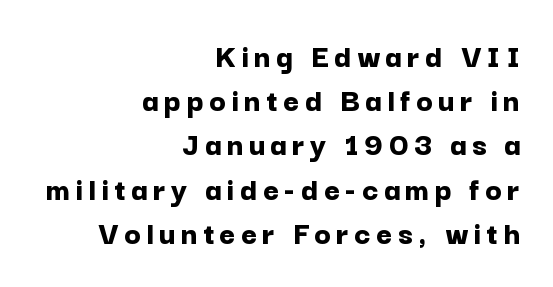
{"serif": "no", "italic": "no", "bold": "yes", "weight": "bold", "width": "normal", "stroke_contrast": "low", "x_height": "medium", "monospaced": "no", "underline": "no", "align": "right", "line_spacing": "normal", "line_spacing_ratio": 1.3, "glyph_px": 34}
